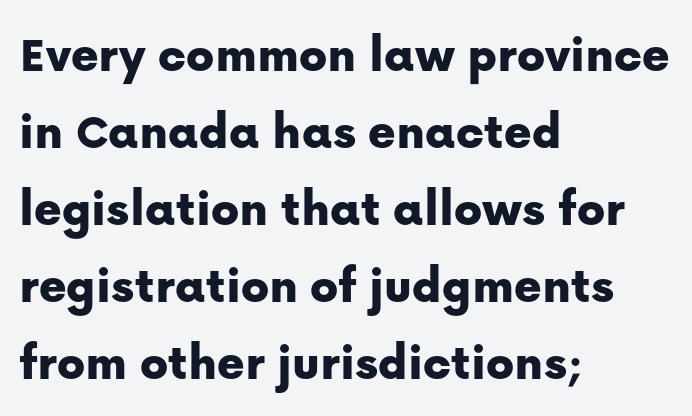
Q: Is the text italic (slanted)? A: No, it is upright.
Q: Is the typeface a serif or a sans-serif typeface? A: Sans-serif.
Q: Is the text underlined? A: No.
Q: How is the paragraph aligned? A: Left-aligned.
Q: Is the spacing between letters normal or unusually wide? A: Normal.
Q: Is the spacing between lines tight, normal or loose? A: Normal.
Q: Width (condensed, normal, or wide)? A: Normal.
Q: Stroke contrast? A: Low.
Q: x-height? A: Medium.
Q: Monospaced? A: No.
